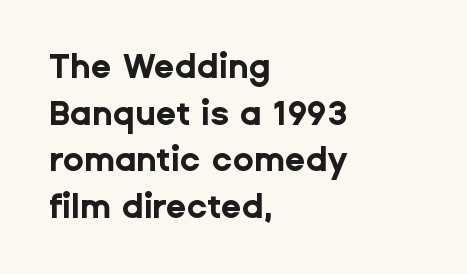
The image shows 34 px bold sans-serif type, upright; set left-aligned, normal line spacing (1.37x), normal letter spacing, not underlined; low stroke contrast and a medium x-height.
